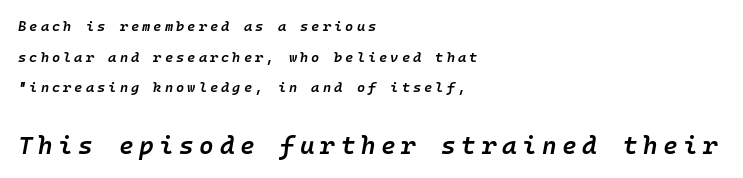
Q: Is the text bold? A: Semi-bold.
Q: Is the text italic (slanted)? A: Yes, it leans right by about 10 degrees.
Q: Is the text underlined? A: No.
Q: How is the paragraph aligned? A: Left-aligned.
Q: Is the spacing between letters normal or unusually wide? A: Unusually wide.
Q: Is the spacing between lines tight, normal or loose? A: Loose.
Q: Which block of text is set in a larger size, the first (top) or the second (bottom)? A: The second (bottom) one.
